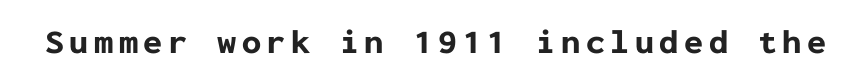
The image shows 34 px bold sans-serif type, upright, monospaced; set not underlined; low stroke contrast and a medium x-height.
